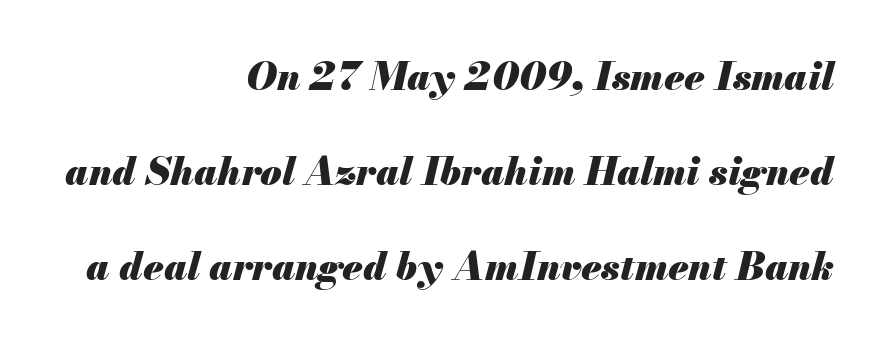
Q: Is the text bold? A: Yes.
Q: Is the text italic (slanted)? A: Yes, it leans right by about 13 degrees.
Q: Is the text underlined? A: No.
Q: How is the paragraph aligned? A: Right-aligned.
Q: Is the spacing between letters normal or unusually wide? A: Normal.
Q: Is the spacing between lines tight, normal or loose? A: Loose.
Q: Width (condensed, normal, or wide)? A: Normal.
Q: Stroke contrast? A: Medium.
Q: x-height? A: Small.
Q: Monospaced? A: No.
